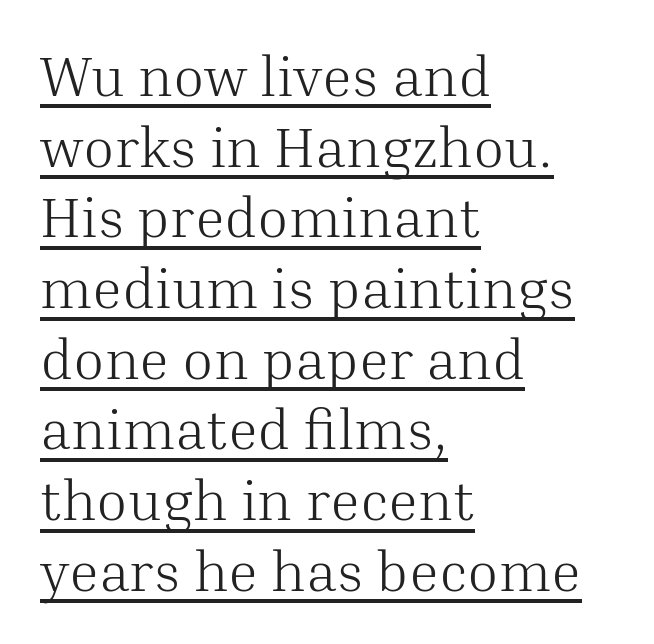
Q: Is the text bold? A: No.
Q: Is the text italic (slanted)? A: No, it is upright.
Q: Is the typeface a serif or a sans-serif typeface? A: Serif.
Q: Is the text underlined? A: Yes.
Q: How is the paragraph aligned? A: Left-aligned.
Q: Is the spacing between letters normal or unusually wide? A: Normal.
Q: Width (condensed, normal, or wide)? A: Normal.
Q: Stroke contrast? A: Medium.
Q: x-height? A: Medium.
Q: Monospaced? A: No.
